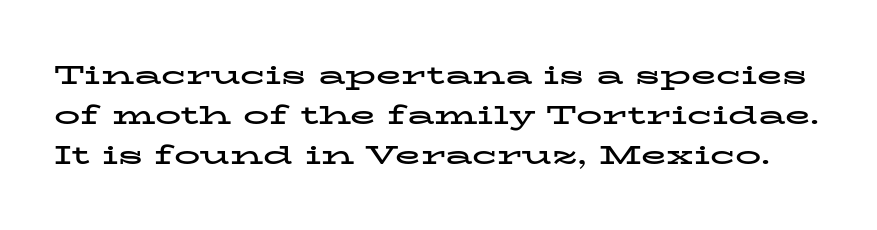
{"italic": "no", "bold": "yes", "underline": "no", "line_spacing": "normal", "line_spacing_ratio": 1.54, "letter_spacing": "normal", "letter_spacing_em": 0.0, "glyph_px": 26}
